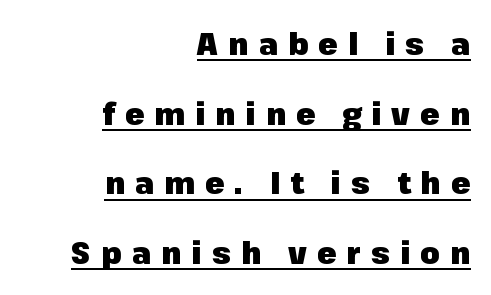
Q: Is the text bold? A: Yes.
Q: Is the text italic (slanted)? A: No, it is upright.
Q: Is the typeface a serif or a sans-serif typeface? A: Sans-serif.
Q: Is the text underlined? A: Yes.
Q: How is the paragraph aligned? A: Right-aligned.
Q: Is the spacing between letters normal or unusually wide? A: Unusually wide.
Q: Is the spacing between lines tight, normal or loose? A: Loose.
Q: Width (condensed, normal, or wide)? A: Normal.
Q: Stroke contrast? A: Low.
Q: x-height? A: Medium.
Q: Monospaced? A: No.
